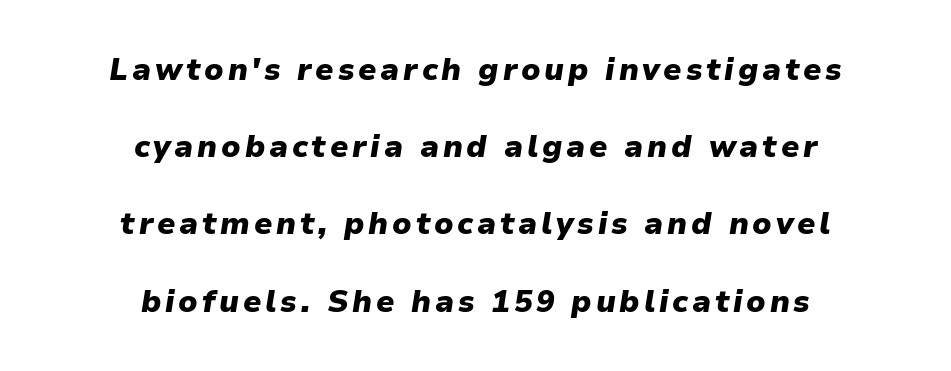
Q: Is the text bold? A: Yes.
Q: Is the text italic (slanted)? A: Yes, it leans right by about 9 degrees.
Q: Is the text underlined? A: No.
Q: How is the paragraph aligned? A: Centered.
Q: Is the spacing between lines tight, normal or loose? A: Loose.
Q: Width (condensed, normal, or wide)? A: Normal.
Q: Stroke contrast? A: Low.
Q: x-height? A: Medium.
Q: Monospaced? A: No.
